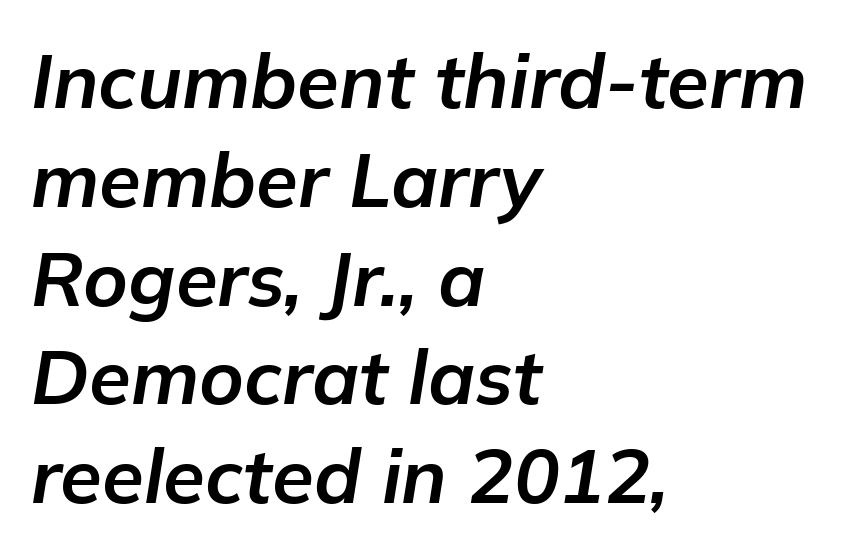
{"italic": "yes", "lean": "right", "slant_degrees": 9, "bold": "yes", "weight": "bold", "width": "normal", "stroke_contrast": "low", "x_height": "medium", "monospaced": "no", "underline": "no", "align": "left", "line_spacing": "normal", "line_spacing_ratio": 1.3, "letter_spacing": "normal", "letter_spacing_em": 0.0, "glyph_px": 76}
